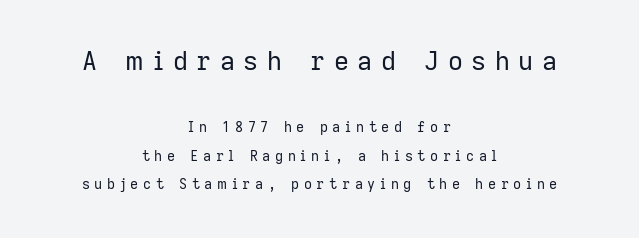
The glyphs are unaccompanied by any horizontal stroke below them. Larger block? The one above; the one below is distinctly smaller. Style check: upright. The face looks like a standard text weight, possibly lighter.
